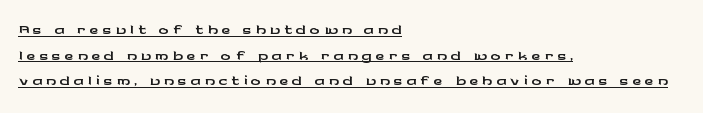
The image shows 25 px text type, upright; set left-aligned, tight line spacing (1.03x), underlined.
